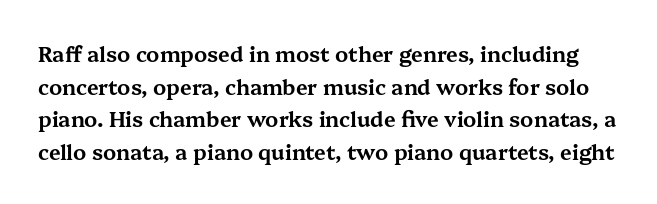
Q: Is the text italic (slanted)? A: No, it is upright.
Q: Is the text underlined? A: No.
Q: Is the spacing between letters normal or unusually wide? A: Normal.
Q: Is the spacing between lines tight, normal or loose? A: Normal.
